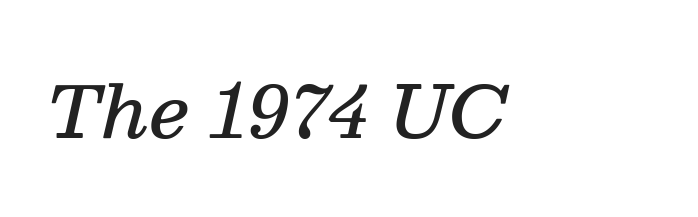
This is oblique type, the kind used for emphasis or titles. Tracking value appears to be zero — textbook default spacing. Stroke terminals: seriffed. The letters are semibold — heavier than regular but short of a full bold.
